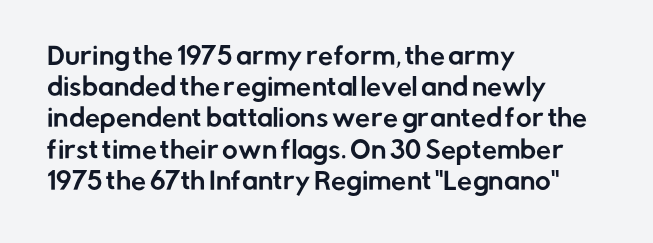
Does the copy run flush right? No — it runs flush left. The font's upright variant was chosen for this text. Descender tails drop into unmarked territory. Reading down the column, the eye jumps a familiar distance to each next line.
